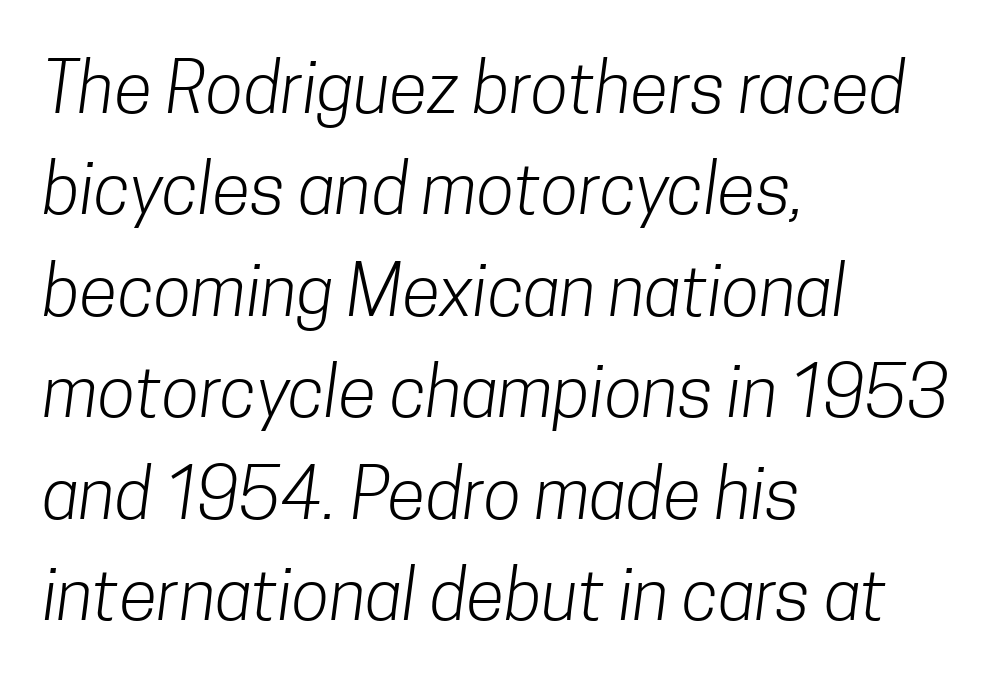
{"serif": "no", "bold": "no", "weight": "light", "width": "condensed", "stroke_contrast": "low", "x_height": "medium", "monospaced": "no", "underline": "no", "align": "left", "line_spacing": "normal", "line_spacing_ratio": 1.45, "letter_spacing": "normal", "letter_spacing_em": 0.0, "glyph_px": 70}
